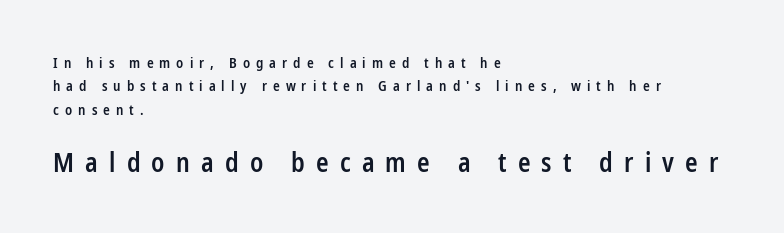
Q: Is the text bold? A: Semi-bold.
Q: Is the text italic (slanted)? A: No, it is upright.
Q: Is the text underlined? A: No.
Q: How is the paragraph aligned? A: Left-aligned.
Q: Is the spacing between letters normal or unusually wide? A: Unusually wide.
Q: Is the spacing between lines tight, normal or loose? A: Normal.
Q: Which block of text is set in a larger size, the first (top) or the second (bottom)? A: The second (bottom) one.
